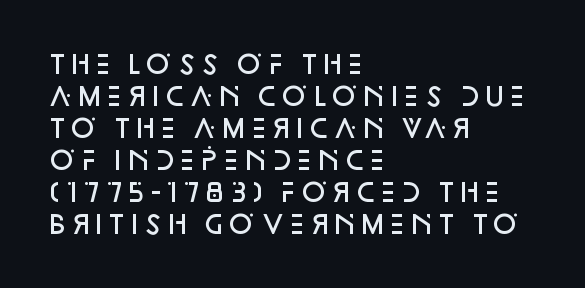
The image shows 25 px text type, upright; set left-aligned, normal line spacing (1.28x), normal letter spacing, not underlined.
